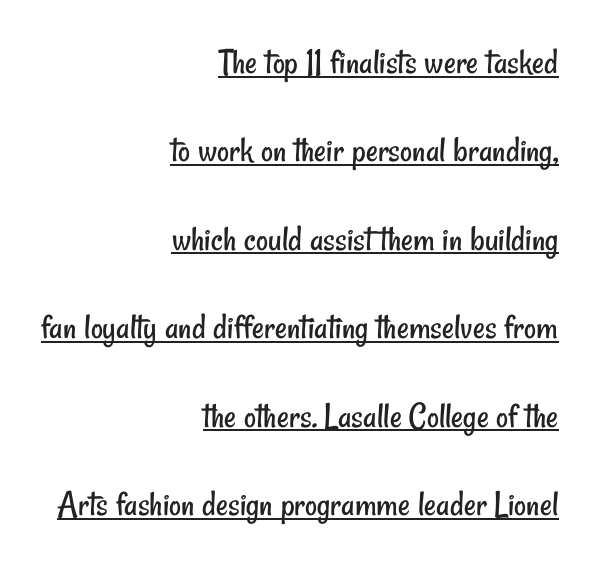
The image shows 37 px regular-weight, condensed sans-serif type; set right-aligned, loose line spacing (2.39x), normal letter spacing, underlined; low stroke contrast and a small x-height.
